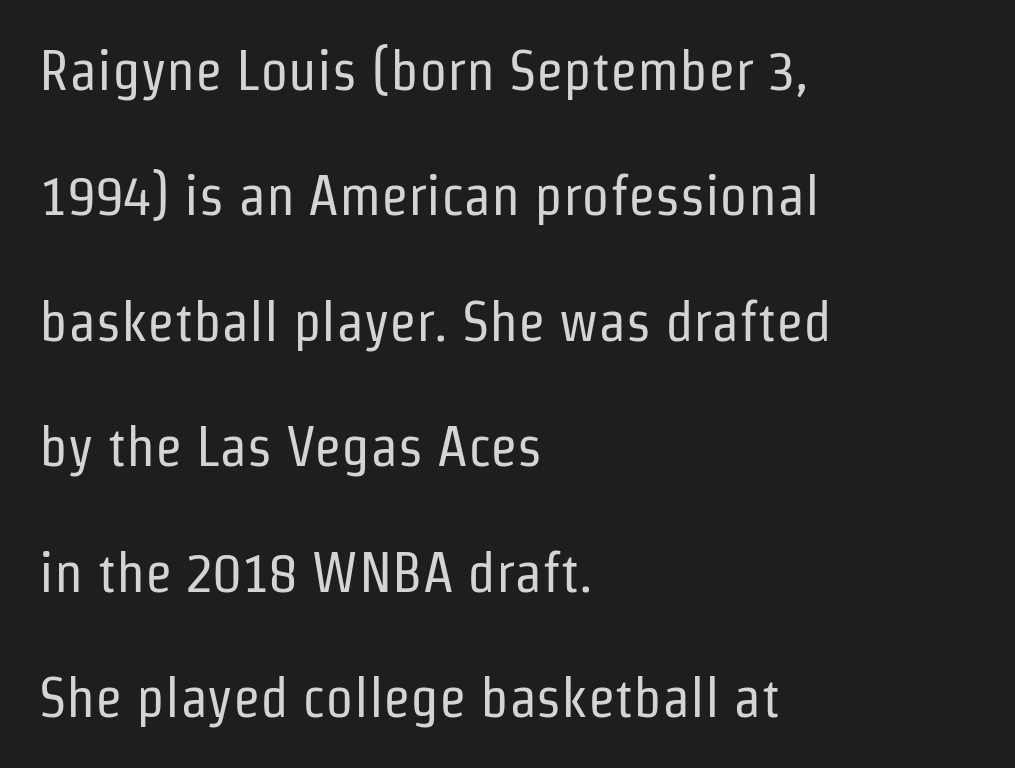
{"serif": "no", "italic": "no", "bold": "no", "weight": "regular", "width": "condensed", "stroke_contrast": "low", "x_height": "medium", "monospaced": "no", "underline": "no", "align": "left", "line_spacing": "loose", "line_spacing_ratio": 2.24, "letter_spacing": "normal", "letter_spacing_em": 0.0, "glyph_px": 56}
